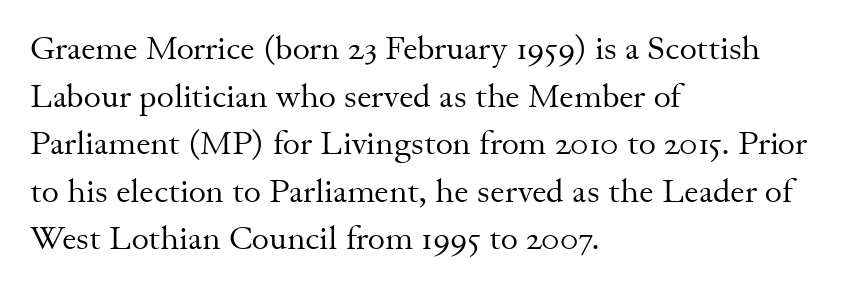
Q: Is the text bold? A: No.
Q: Is the text italic (slanted)? A: No, it is upright.
Q: Is the typeface a serif or a sans-serif typeface? A: Serif.
Q: Is the text underlined? A: No.
Q: How is the paragraph aligned? A: Left-aligned.
Q: Is the spacing between letters normal or unusually wide? A: Normal.
Q: Is the spacing between lines tight, normal or loose? A: Normal.
Q: Width (condensed, normal, or wide)? A: Normal.
Q: Stroke contrast? A: Medium.
Q: x-height? A: Small.
Q: Monospaced? A: No.
